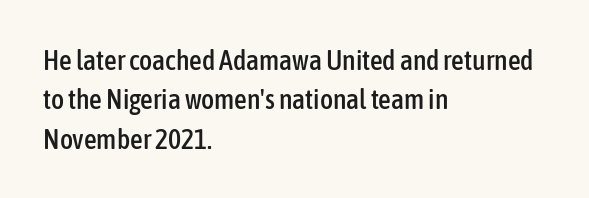
Line spacing here is normal. Every character sits straight up, as roman type does. The rendering shows plain stroke endings on the letterforms — a sans-serif design. The passage shown is not underscored anywhere. Compared with a centered layout, this one pins lines to the left instead. You could call the tracking neutral — neither tight nor loose.
